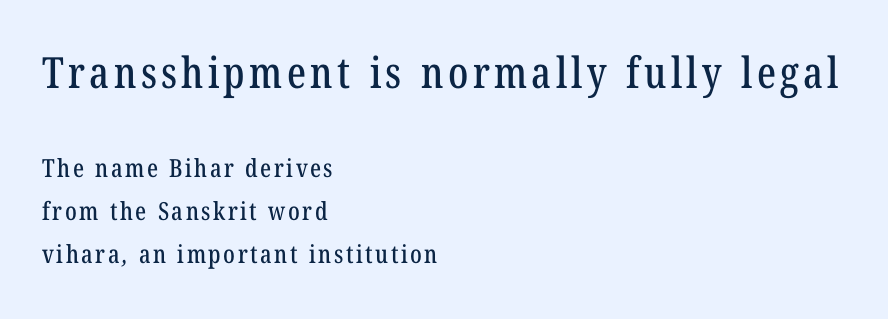
Q: Is the typeface a serif or a sans-serif typeface? A: Serif.
Q: Is the text underlined? A: No.
Q: How is the paragraph aligned? A: Left-aligned.
Q: Which block of text is set in a larger size, the first (top) or the second (bottom)? A: The first (top) one.
Q: Width (condensed, normal, or wide)? A: Condensed.
Q: Stroke contrast? A: Low.
Q: x-height? A: Medium.
Q: Monospaced? A: No.
